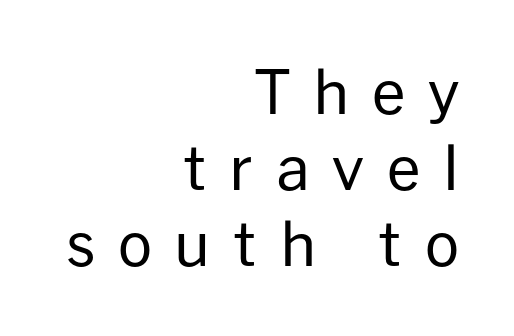
Short note: letters widely spaced. In terms of leading, this rendering sits right in the middle. A typesetter would call this proportional, since set widths differ per character. Underlining? Definitely not there. Vertical strokes here are truly vertical.
